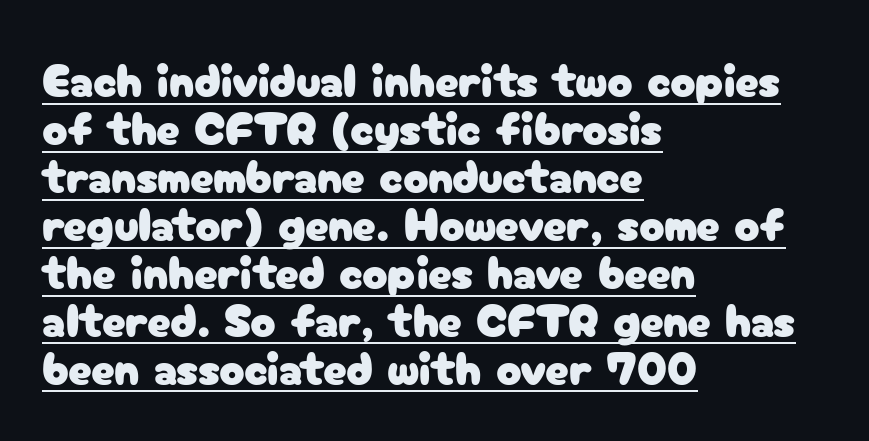
{"serif": "no", "italic": "no", "width": "normal", "stroke_contrast": "low", "x_height": "medium", "monospaced": "no", "underline": "yes", "align": "left", "line_spacing": "tight", "line_spacing_ratio": 1.02, "letter_spacing": "normal", "letter_spacing_em": 0.0, "glyph_px": 47}
